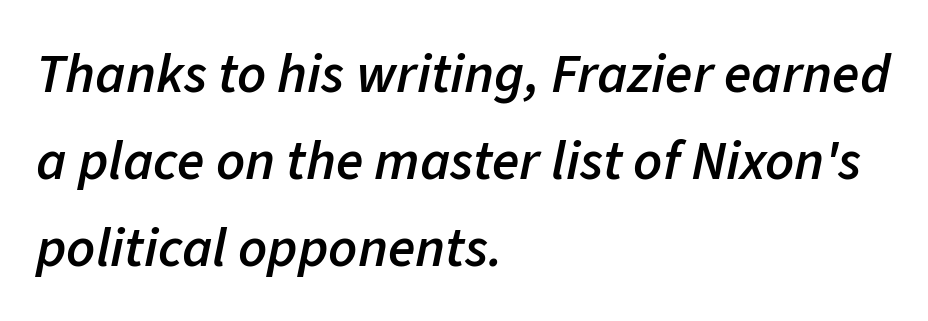
The image shows 56 px semibold type, italic (leaning right); set left-aligned, normal line spacing (1.55x), normal letter spacing, not underlined; low stroke contrast and a medium x-height.
